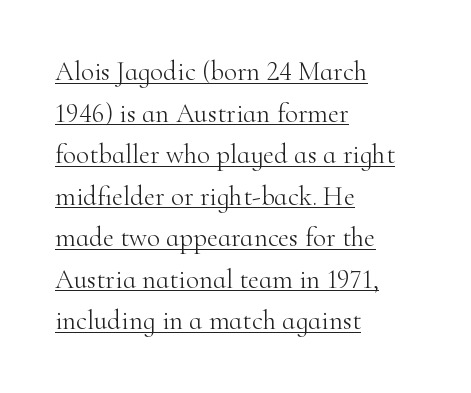
{"italic": "no", "bold": "no", "underline": "yes", "align": "left", "line_spacing": "normal", "line_spacing_ratio": 1.54, "letter_spacing": "normal", "letter_spacing_em": 0.0, "glyph_px": 27}
